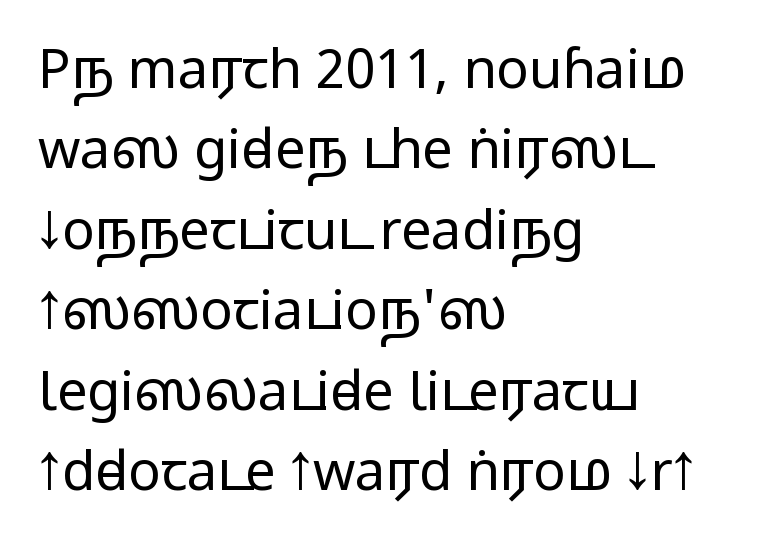
The image shows 54 px regular-weight, wide sans-serif type, upright; set left-aligned, normal line spacing (1.49x), normal letter spacing, not underlined; low stroke contrast and a medium x-height.
